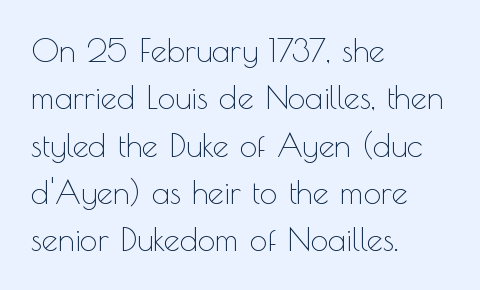
Q: Is the text bold? A: No.
Q: Is the text italic (slanted)? A: No, it is upright.
Q: Is the typeface a serif or a sans-serif typeface? A: Sans-serif.
Q: Is the text underlined? A: No.
Q: How is the paragraph aligned? A: Left-aligned.
Q: Is the spacing between letters normal or unusually wide? A: Normal.
Q: Is the spacing between lines tight, normal or loose? A: Normal.
Q: Width (condensed, normal, or wide)? A: Normal.
Q: x-height? A: Small.
Q: Monospaced? A: No.
